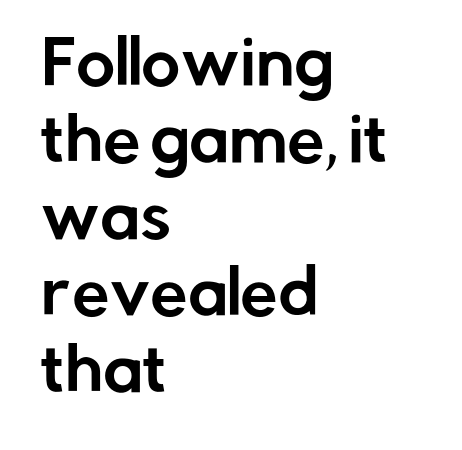
The image shows 60 px sans-serif type, upright; set left-aligned, normal line spacing (1.28x), normal letter spacing, not underlined; low stroke contrast and a medium x-height.
